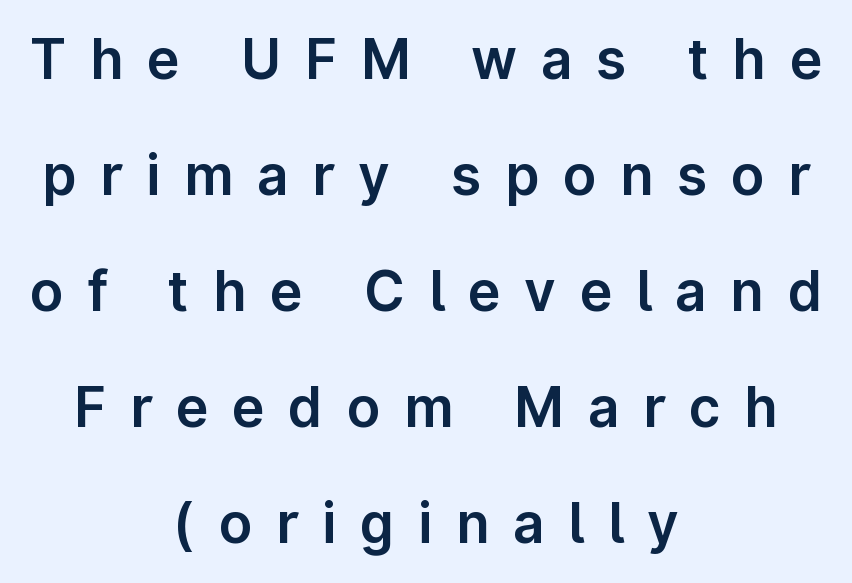
Q: Is the text italic (slanted)? A: No, it is upright.
Q: Is the typeface a serif or a sans-serif typeface? A: Sans-serif.
Q: Is the text underlined? A: No.
Q: How is the paragraph aligned? A: Centered.
Q: Is the spacing between letters normal or unusually wide? A: Unusually wide.
Q: Is the spacing between lines tight, normal or loose? A: Loose.
Q: Width (condensed, normal, or wide)? A: Normal.
Q: Stroke contrast? A: Low.
Q: x-height? A: Medium.
Q: Monospaced? A: No.
